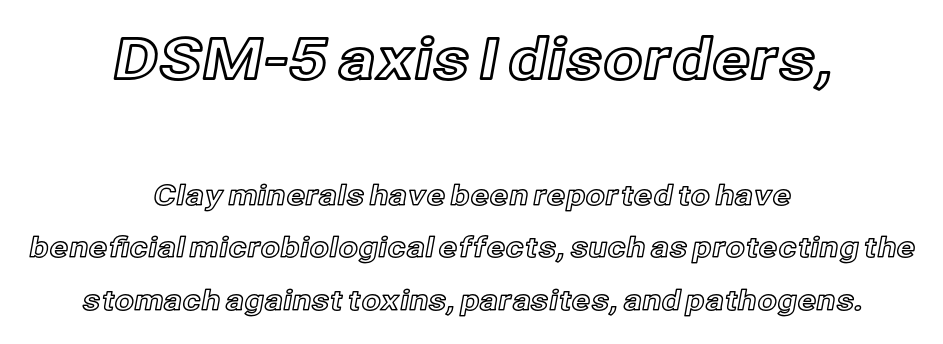
Q: Is the text italic (slanted)? A: Yes.
Q: Is the text underlined? A: No.
Q: How is the paragraph aligned? A: Centered.
Q: Is the spacing between letters normal or unusually wide? A: Normal.
Q: Which block of text is set in a larger size, the first (top) or the second (bottom)? A: The first (top) one.
Q: Width (condensed, normal, or wide)? A: Normal.
Q: x-height? A: Medium.
Q: Monospaced? A: No.
